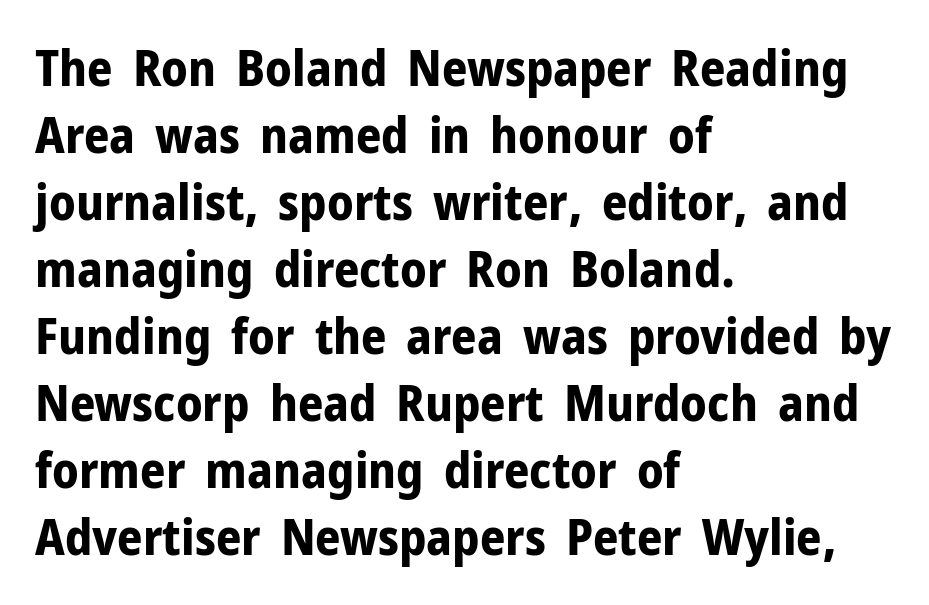
Character widths vary here, with narrow letters taking less room than wide ones. Left-aligned paragraph, ragged on the right. The type is set solid horizontally, with unmodified tracking. Each row of text sits above clean, open space.
